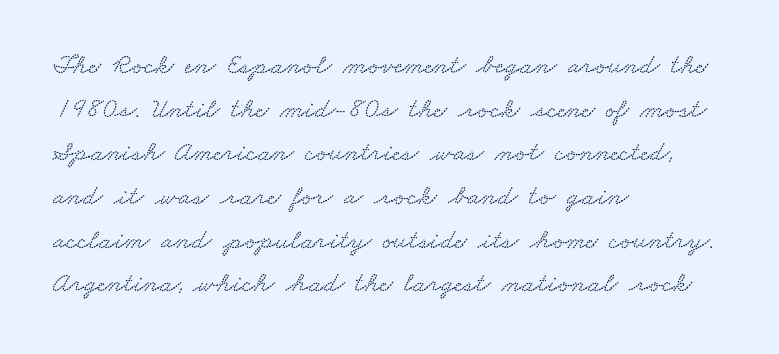
{"width": "wide", "stroke_contrast": "low", "x_height": "small", "monospaced": "no", "underline": "no", "align": "left", "line_spacing": "normal", "line_spacing_ratio": 1.56, "letter_spacing": "normal", "letter_spacing_em": 0.0, "glyph_px": 28}
